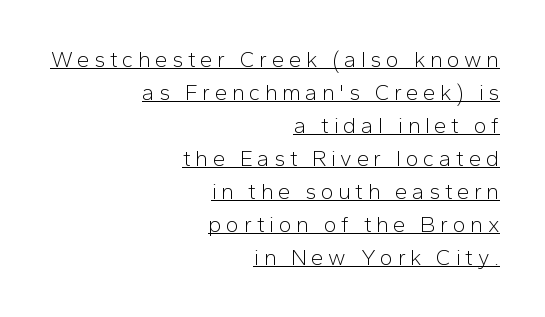
The image shows 22 px text type, upright; set right-aligned, normal line spacing (1.5x), unusually wide letter spacing (+0.21 em), underlined.
